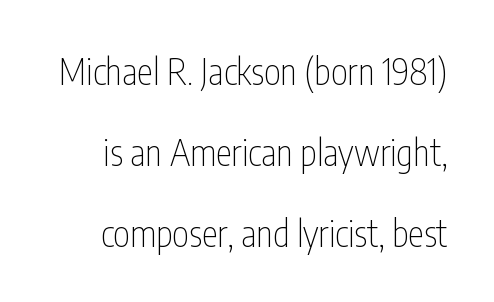
{"serif": "no", "italic": "no", "bold": "no", "weight": "thin", "width": "condensed", "stroke_contrast": "low", "x_height": "medium", "monospaced": "no", "underline": "no", "line_spacing": "loose", "line_spacing_ratio": 2.25, "letter_spacing": "normal", "letter_spacing_em": 0.0, "glyph_px": 36}
